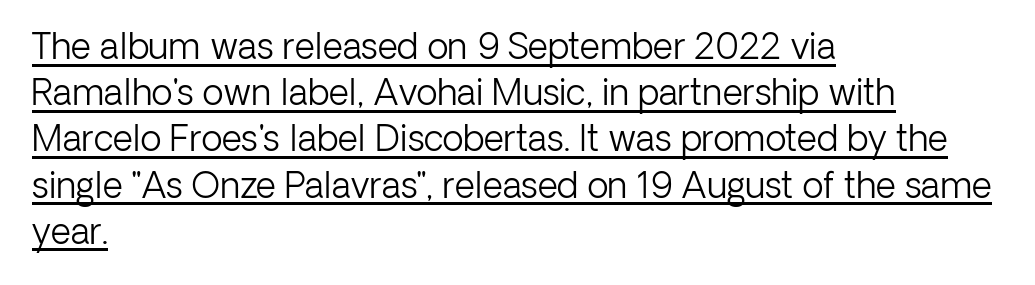
The letters carry no serifs — their stems end cleanly without finishing strokes. Line spacing here is normal. Looks like regular typesetting: each glyph gets only the width it needs. The lettering holds an erect, upright posture throughout.
